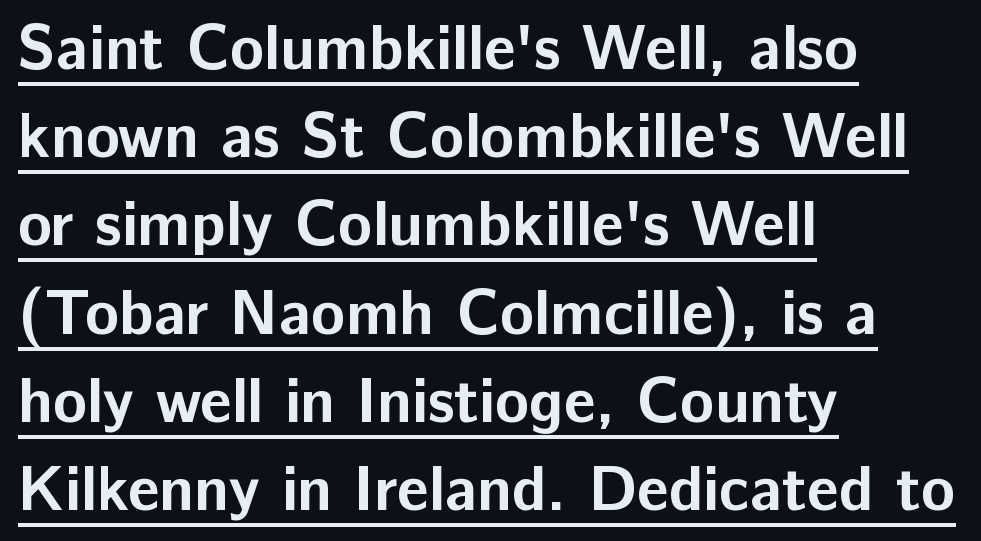
{"serif": "no", "italic": "no", "bold": "yes", "weight": "bold", "width": "normal", "stroke_contrast": "low", "x_height": "medium", "monospaced": "no", "underline": "yes", "align": "left", "line_spacing": "normal", "line_spacing_ratio": 1.4, "letter_spacing": "normal", "letter_spacing_em": 0.0, "glyph_px": 63}
